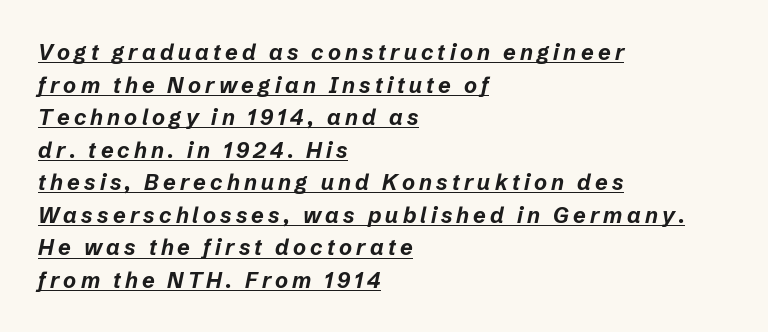
These lines are set flush left with a ragged right edge. Underlining? Definitely there. Does the lettering tilt? It does — this is italic. Stroke thickness is high; the sample reads as a true bold.
